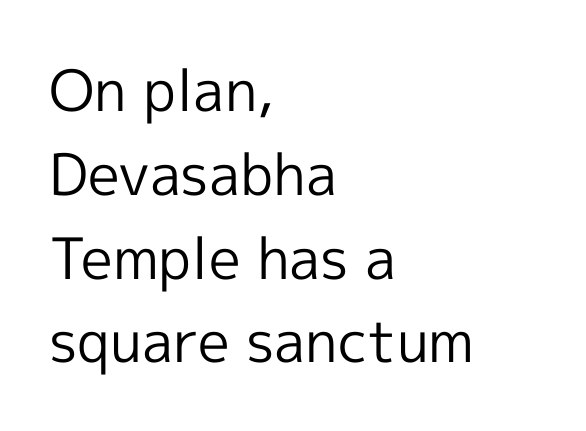
{"serif": "no", "italic": "no", "bold": "no", "weight": "regular", "width": "normal", "x_height": "medium", "monospaced": "no", "underline": "no", "align": "left", "line_spacing": "normal", "line_spacing_ratio": 1.47, "letter_spacing": "normal", "letter_spacing_em": 0.0, "glyph_px": 57}
